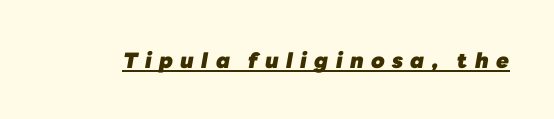
{"italic": "yes", "lean": "right", "slant_degrees": 10, "bold": "yes", "underline": "yes", "letter_spacing": "wide", "letter_spacing_em": 0.35, "glyph_px": 21}
